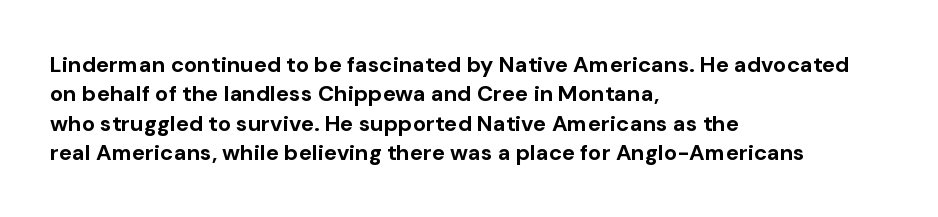
Every character sits straight up, as roman type does. Visually the block forms a straight wall on the left and a jagged coastline on the right. I'd describe the lettering as bold — thick and assertive. Unmarked baselines from the first word to the last.
